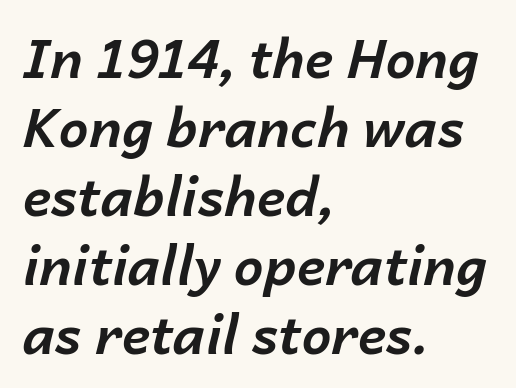
The image shows 53 px bold type, italic (leaning right); set left-aligned, normal line spacing (1.3x), normal letter spacing, not underlined; low stroke contrast and a medium x-height.
